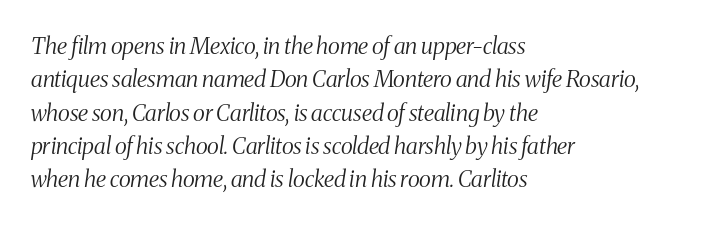
{"italic": "yes", "lean": "right", "slant_degrees": 8, "bold": "no", "underline": "no", "align": "left", "line_spacing": "normal", "line_spacing_ratio": 1.45, "letter_spacing": "normal", "letter_spacing_em": 0.0, "glyph_px": 23}
